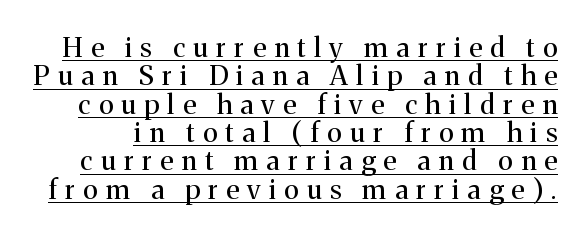
The type is letterspaced generously, with wide tracking. The axis of the letterforms is exactly vertical. Somebody hit Ctrl+U on this one — the words are underlined. No extra ink here — the face is not bold. Horizontal bands of white between lines are thin slivers.
